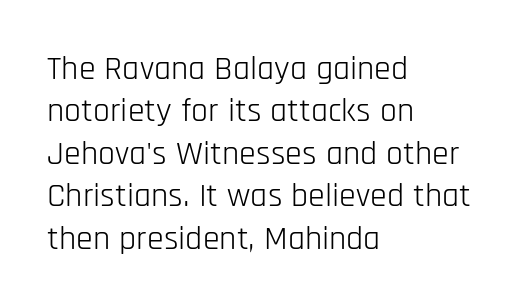
{"serif": "no", "italic": "no", "bold": "no", "weight": "light", "width": "condensed", "stroke_contrast": "low", "x_height": "large", "monospaced": "no", "underline": "no", "align": "left", "line_spacing": "normal", "line_spacing_ratio": 1.25, "letter_spacing": "normal", "letter_spacing_em": 0.0, "glyph_px": 34}
